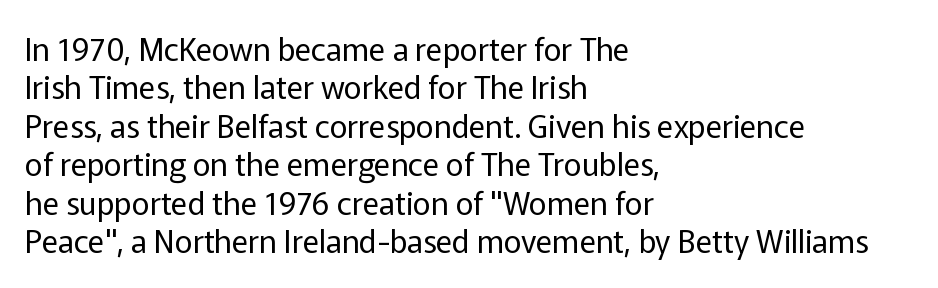
{"serif": "no", "italic": "no", "bold": "no", "weight": "regular", "width": "normal", "stroke_contrast": "low", "x_height": "medium", "monospaced": "no", "underline": "no", "align": "left", "line_spacing_ratio": 1.24, "letter_spacing": "normal", "letter_spacing_em": 0.0, "glyph_px": 31}
